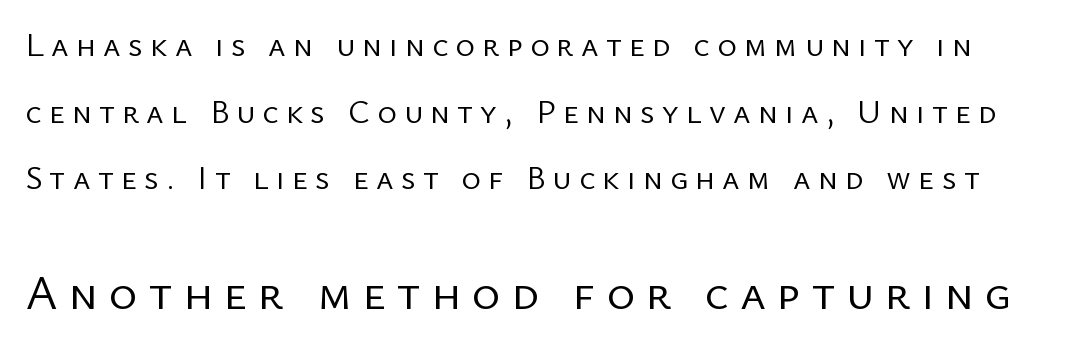
Q: Is the text bold? A: No.
Q: Is the text italic (slanted)? A: No, it is upright.
Q: Is the typeface a serif or a sans-serif typeface? A: Sans-serif.
Q: Is the text underlined? A: No.
Q: Is the spacing between letters normal or unusually wide? A: Unusually wide.
Q: Is the spacing between lines tight, normal or loose? A: Loose.
Q: Which block of text is set in a larger size, the first (top) or the second (bottom)? A: The second (bottom) one.
Q: Width (condensed, normal, or wide)? A: Normal.
Q: Stroke contrast? A: Low.
Q: x-height? A: Medium.
Q: Monospaced? A: No.
